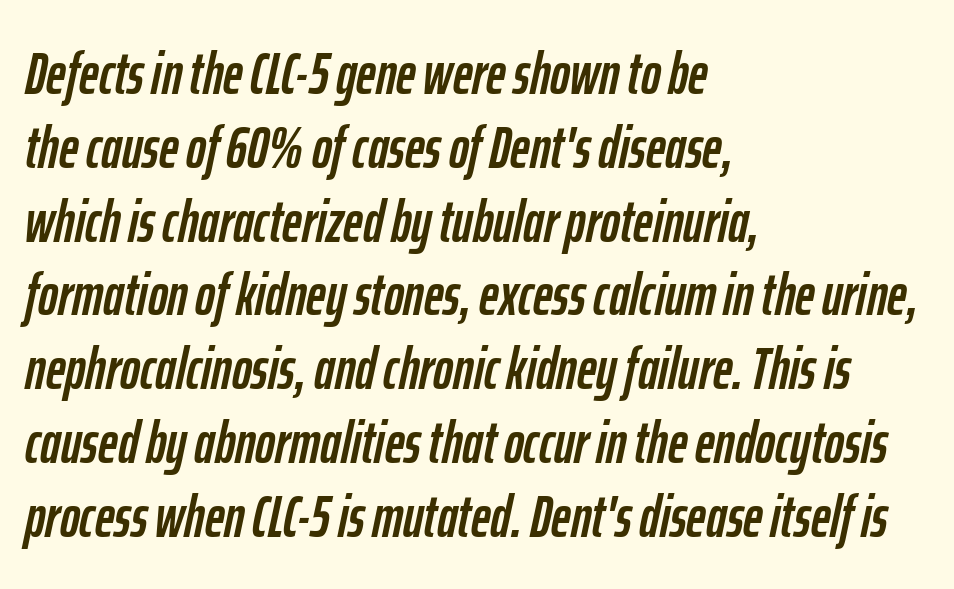
Varying glyph widths throughout — classic text-font behaviour. This is oblique type, the kind used for emphasis or titles. Compared with a centered layout, this one pins lines to the left instead. Rule under the text: the space is simply empty. Look at the tracking — it's just the regular setting, nothing added.
